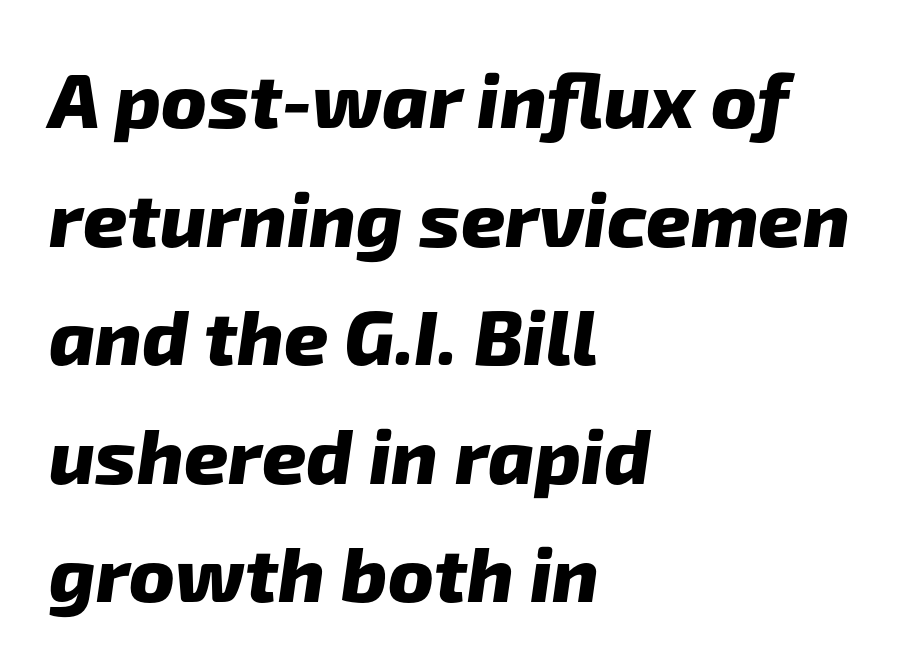
The image shows 77 px heavy sans-serif type; set left-aligned, normal line spacing (1.54x), normal letter spacing, not underlined; low stroke contrast and a medium x-height.
